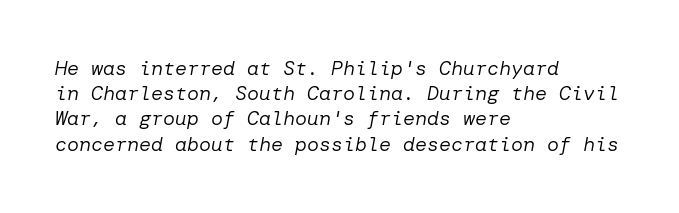
The image shows 20 px text type, italic (leaning right); set left-aligned, normal line spacing (1.26x), normal letter spacing, not underlined.
